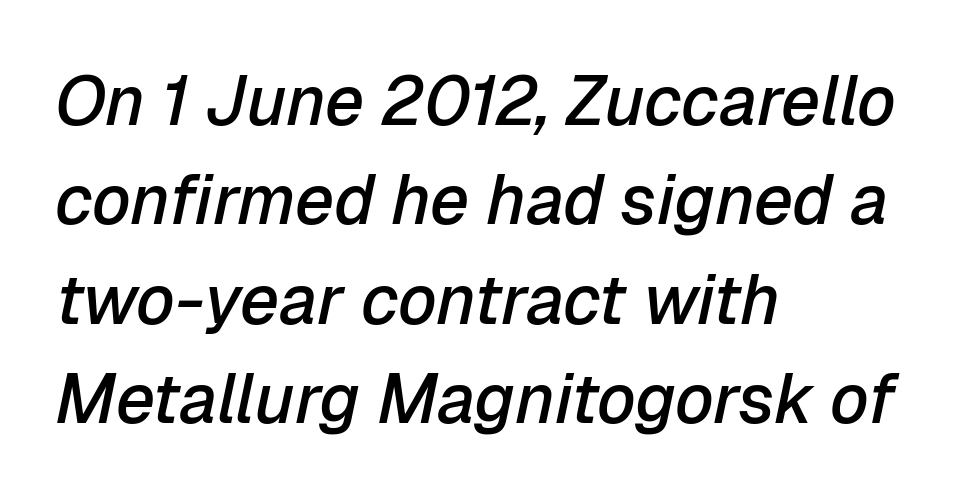
The image shows 69 px semibold type, italic (leaning right); set left-aligned, normal line spacing (1.44x), normal letter spacing, not underlined; low stroke contrast and a medium x-height.
